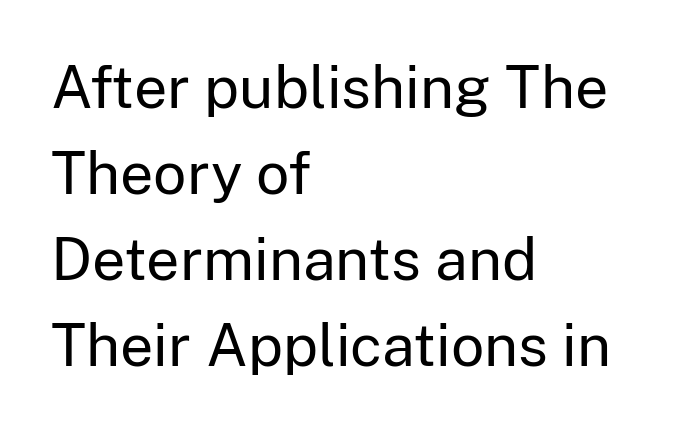
Q: Is the text bold? A: No.
Q: Is the text italic (slanted)? A: No, it is upright.
Q: Is the typeface a serif or a sans-serif typeface? A: Sans-serif.
Q: Is the text underlined? A: No.
Q: How is the paragraph aligned? A: Left-aligned.
Q: Is the spacing between letters normal or unusually wide? A: Normal.
Q: Is the spacing between lines tight, normal or loose? A: Normal.
Q: Width (condensed, normal, or wide)? A: Normal.
Q: Stroke contrast? A: Low.
Q: x-height? A: Medium.
Q: Monospaced? A: No.
